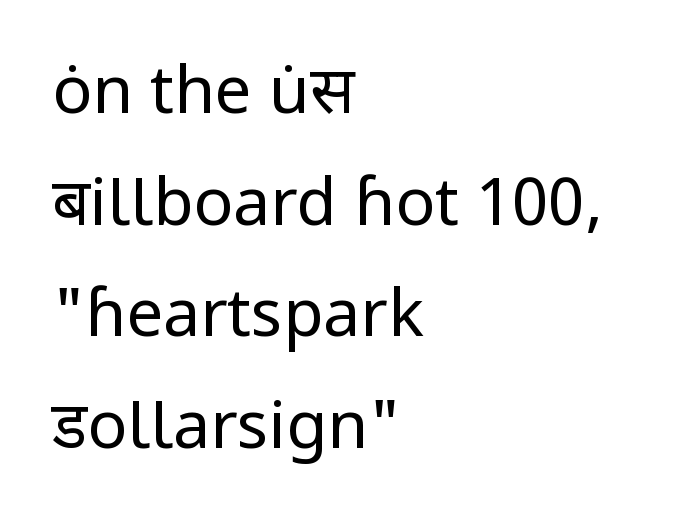
{"serif": "no", "italic": "no", "bold": "no", "weight": "regular", "width": "normal", "stroke_contrast": "low", "x_height": "medium", "monospaced": "no", "underline": "no", "align": "left", "line_spacing": "normal", "line_spacing_ratio": 1.69, "letter_spacing": "normal", "letter_spacing_em": 0.0, "glyph_px": 66}
